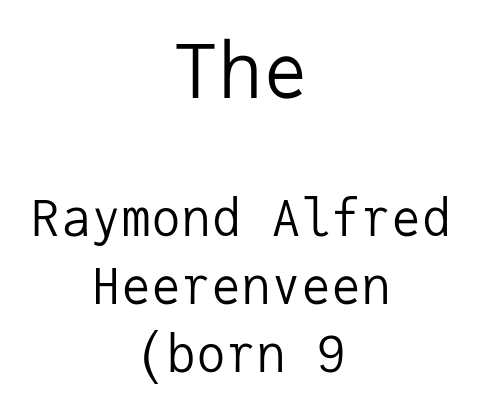
{"serif": "no", "italic": "no", "bold": "no", "weight": "regular", "width": "normal", "stroke_contrast": "low", "x_height": "medium", "monospaced": "yes", "underline": "no", "align": "center", "line_spacing": "normal", "line_spacing_ratio": 1.36, "letter_spacing": "normal", "letter_spacing_em": 0.0, "larger_block": "first", "size_ratio": 1.5, "glyph_px": 75}
